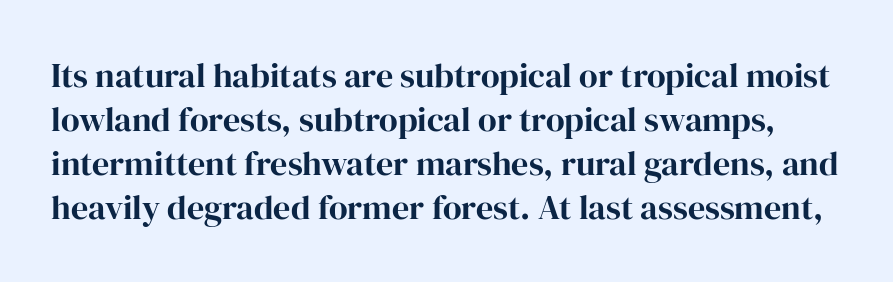
The image shows 34 px bold serif type, upright; set normal line spacing (1.29x), normal letter spacing, not underlined; high stroke contrast and a medium x-height.
